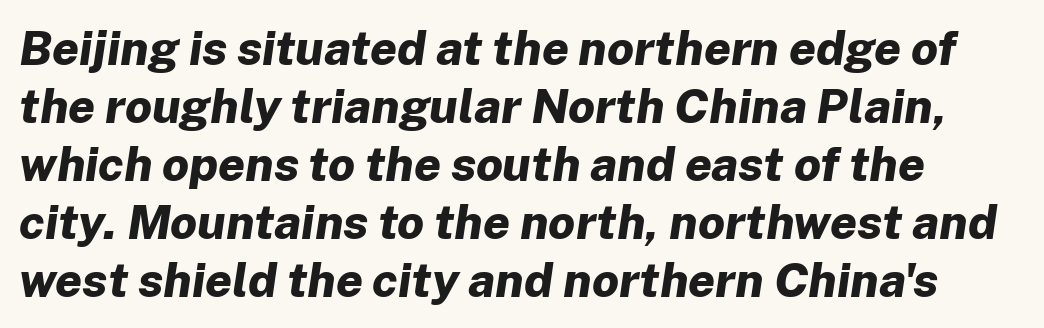
The image shows 48 px bold type, italic (leaning right); set line spacing 1.21x, normal letter spacing, not underlined; low stroke contrast and a medium x-height.
